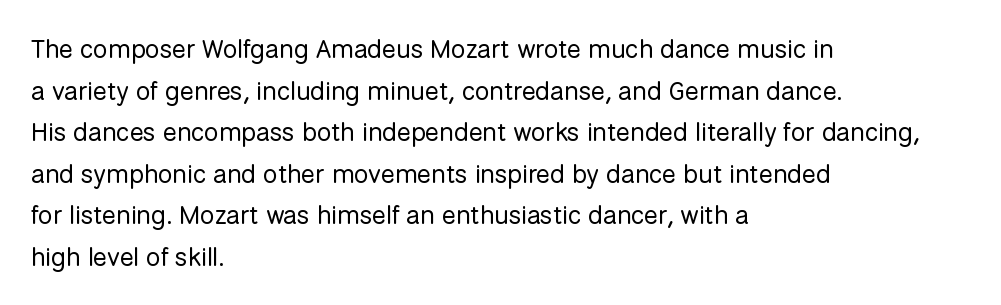
Rule under the text: the space is simply empty. One-word summary of the alignment: left. Stroke thickness stays within the range of a standard reading face or lighter. Rows of type keep a routine distance in the vertical direction. Ascenders rise straight up at ninety degrees. The tracking reads as untouched default to a designer's eye.
